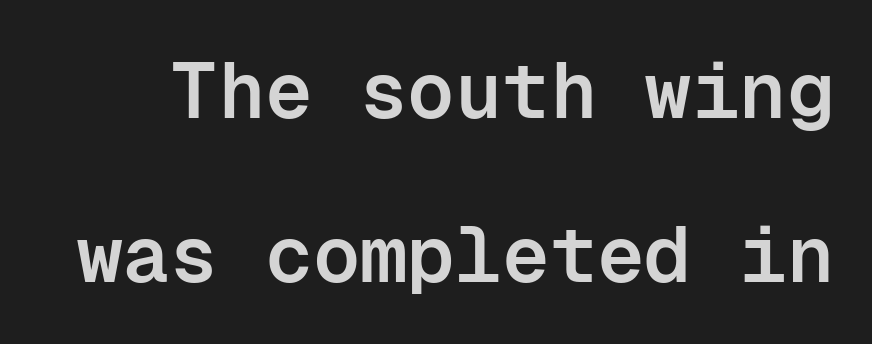
{"serif": "no", "italic": "no", "bold": "semi", "weight": "semibold", "width": "normal", "stroke_contrast": "low", "x_height": "medium", "monospaced": "yes", "underline": "no", "line_spacing": "loose", "line_spacing_ratio": 2.07, "letter_spacing": "normal", "letter_spacing_em": 0.0, "glyph_px": 79}
